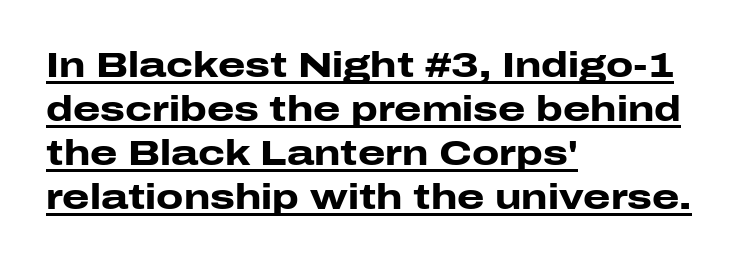
{"serif": "no", "italic": "no", "bold": "yes", "weight": "heavy", "width": "wide", "stroke_contrast": "low", "x_height": "medium", "monospaced": "no", "underline": "yes", "align": "left", "line_spacing": "normal", "line_spacing_ratio": 1.26, "letter_spacing": "normal", "letter_spacing_em": 0.0, "glyph_px": 35}
